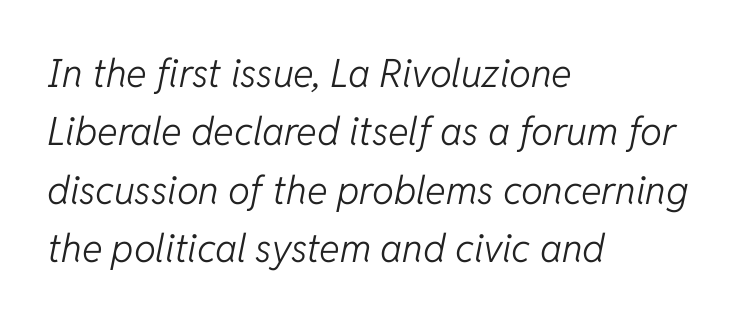
The image shows 39 px light type, italic (leaning right); set left-aligned, normal line spacing (1.5x), normal letter spacing, not underlined; low stroke contrast and a medium x-height.
